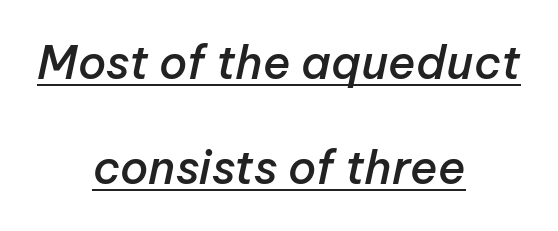
The rendering uses natural spacing where letterforms have individual widths. Each word holds together tightly as a unit, with standard inter-letter gaps. Notice the strokes are somewhat thickened but not fully heavy: this is a semibold. Check the space under the baseline: a stroke is drawn there. Visually the block forms a symmetrical silhouette, jagged on both flanks.
